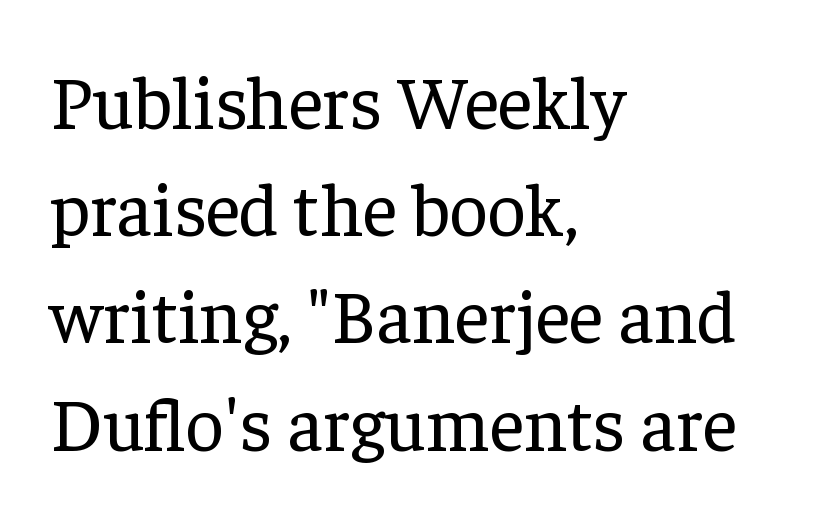
The image shows 75 px regular-weight serif type, upright; set left-aligned, normal line spacing (1.43x), normal letter spacing, not underlined; low stroke contrast and a medium x-height.
